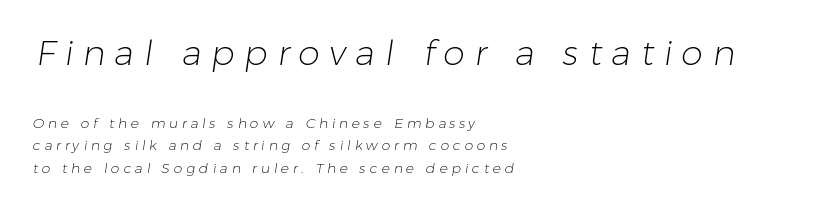
Q: Is the text bold? A: No.
Q: Is the typeface a serif or a sans-serif typeface? A: Sans-serif.
Q: Is the text underlined? A: No.
Q: How is the paragraph aligned? A: Left-aligned.
Q: Is the spacing between letters normal or unusually wide? A: Unusually wide.
Q: Is the spacing between lines tight, normal or loose? A: Normal.
Q: Which block of text is set in a larger size, the first (top) or the second (bottom)? A: The first (top) one.
Q: Width (condensed, normal, or wide)? A: Normal.
Q: Stroke contrast? A: Low.
Q: x-height? A: Medium.
Q: Monospaced? A: No.
